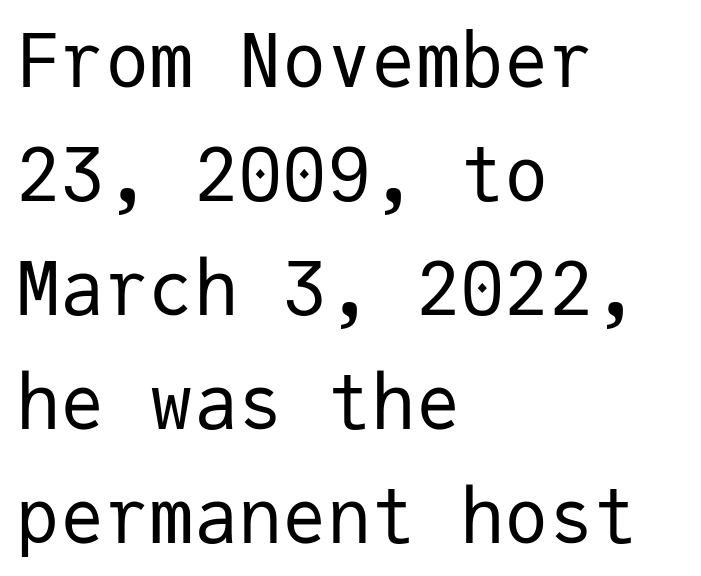
Check where the strokes stop: nothing finishes them off — pure sans. The glyphs are unaccompanied by any horizontal stroke below them. Every character here occupies the same horizontal width, giving the sample a typewriter-like rhythm. Stems and bowls with no extra thickness — not bold.
